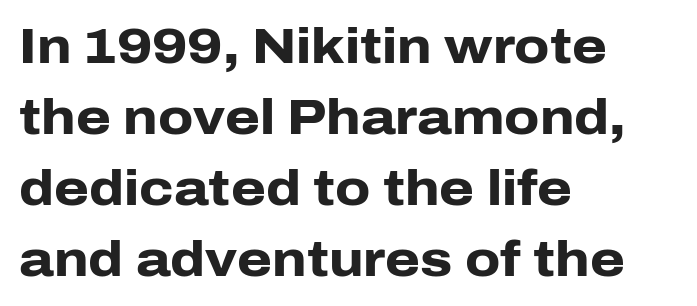
The zone under the glyphs is completely vacant. Words appear dense and cohesive because spacing is normal. The rendering shows plain stroke endings on the letterforms — a sans-serif design. The leading is moderate, giving the passage an even texture. Looks like regular typesetting: each glyph gets only the width it needs.
